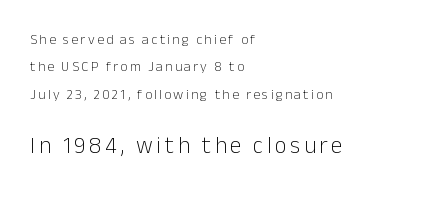
The letters stand straight up with perfectly vertical stems. How would I describe the line gaps? Wide and relaxed. The foot of each line stays bare and open. The following chunk of copy outweighs the initial chunk in type size.
